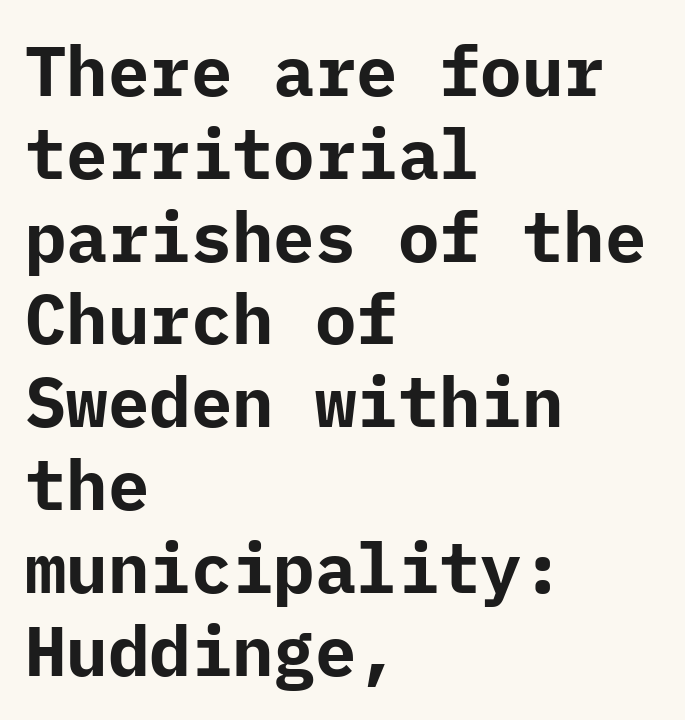
Plenty of ink on the page — the face is bold. If you drew a line through each stem, it would be perfectly vertical. Font category for this specimen: sans-serif. If you drew a ruler down the left edge, every line would touch it.
